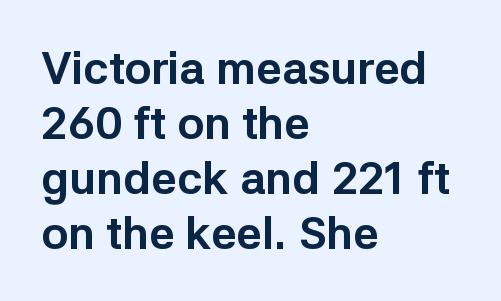
{"serif": "no", "italic": "no", "bold": "yes", "weight": "bold", "width": "normal", "stroke_contrast": "low", "x_height": "medium", "monospaced": "no", "underline": "no", "align": "left", "line_spacing_ratio": 1.22, "letter_spacing": "normal", "letter_spacing_em": 0.0, "glyph_px": 45}
